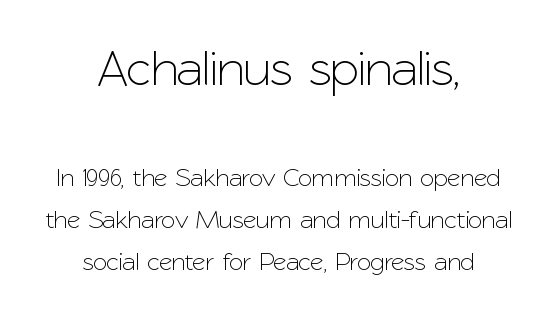
The image shows 51 px sans-serif type, upright; set centered, normal line spacing (1.61x), normal letter spacing, not underlined; the first (top) block is 1.96x larger; low stroke contrast and a medium x-height.
